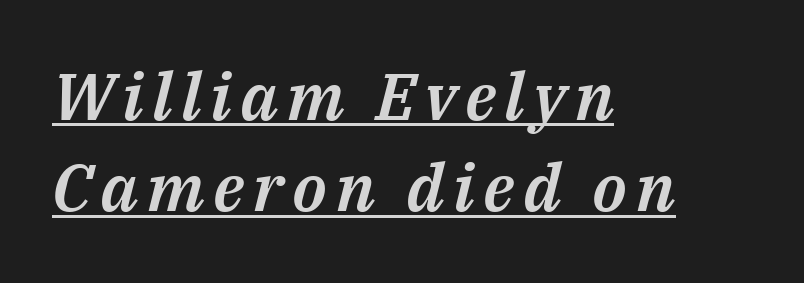
{"italic": "yes", "lean": "right", "slant_degrees": 14, "width": "normal", "stroke_contrast": "medium", "x_height": "medium", "monospaced": "no", "underline": "yes", "align": "left", "line_spacing": "normal", "line_spacing_ratio": 1.38, "glyph_px": 66}
